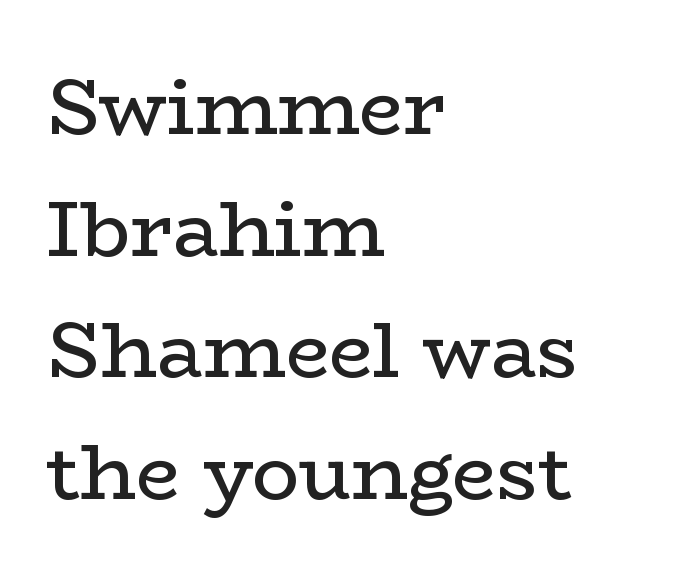
Interline gaps are of average width in this sample. Descender tails drop into unmarked territory. Note the varied advance widths — an 'i' is clearly narrower than an 'm'. Think standard paragraph weight, or any step lighter than that. Italic: no, the glyphs are upright roman.
